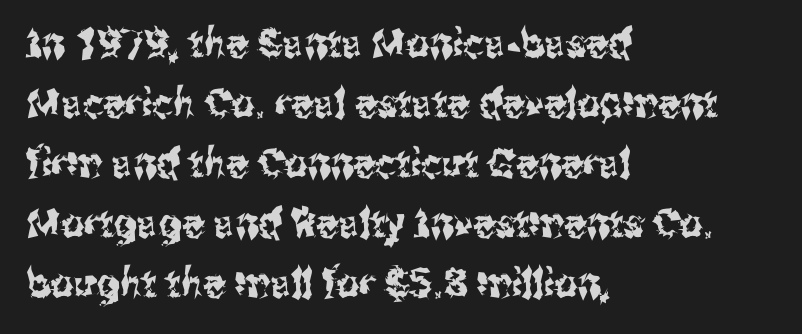
The image shows 40 px condensed sans-serif type, upright; set left-aligned, normal line spacing (1.5x), normal letter spacing, not underlined; medium stroke contrast and a medium x-height.
